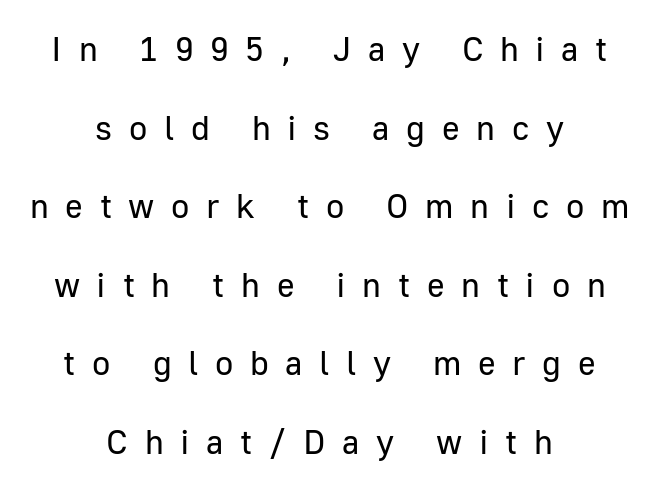
{"serif": "no", "italic": "no", "bold": "no", "weight": "regular", "width": "normal", "stroke_contrast": "low", "x_height": "medium", "monospaced": "no", "underline": "no", "align": "center", "line_spacing": "loose", "line_spacing_ratio": 2.31, "letter_spacing": "wide", "letter_spacing_em": 0.49, "glyph_px": 34}
